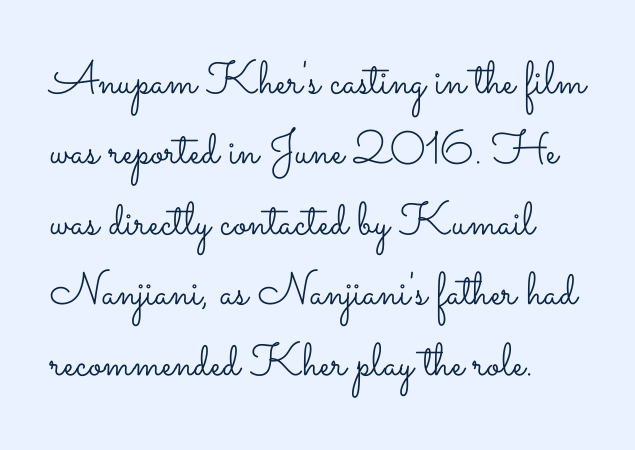
Q: Is the text bold? A: No.
Q: Is the text italic (slanted)? A: Yes.
Q: Is the text underlined? A: No.
Q: Is the spacing between letters normal or unusually wide? A: Normal.
Q: Is the spacing between lines tight, normal or loose? A: Normal.
Q: Width (condensed, normal, or wide)? A: Wide.
Q: Stroke contrast? A: Low.
Q: x-height? A: Small.
Q: Monospaced? A: No.
